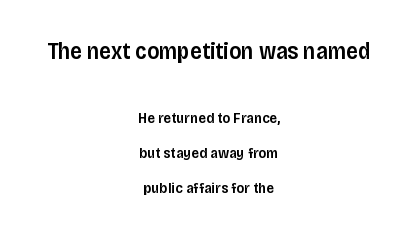
Between these two stacked blocks, the higher one wins on size. The letters sit at their default tracking, neither squeezed nor spread. The rendering uses a large line-height, opening up the rows. Semibold letterforms, between regular and bold. Neither beginnings nor endings align; midpoints do. A clean baseline with only descenders dipping below it.
